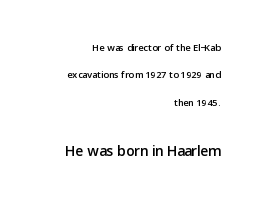
No italicization has been applied; the sample stays upright. A typesetter would call this leading open, well beyond the default. Look at the tracking — it's just the regular setting, nothing added. Descenders are the only things crossing below the line.
